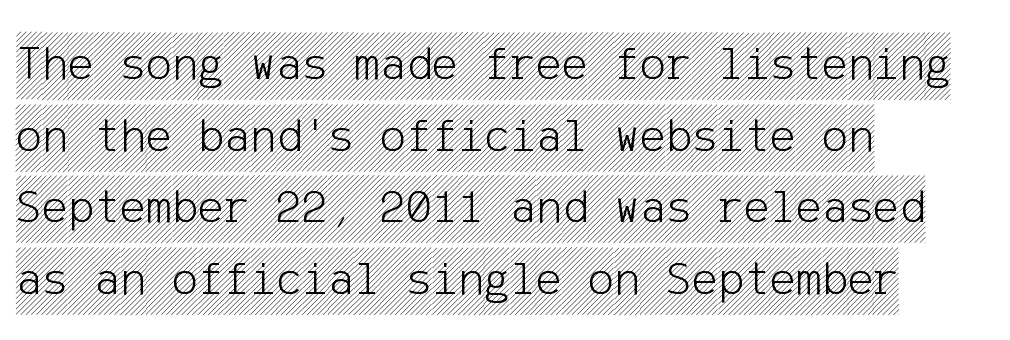
When letters stand straight like this, we call the style roman or upright. Successive baselines arrive at the customary interval. Letters rest on an invisible, unmarked baseline. The lines are quadded left. The horizontal fit of the characters is conventional and even.
